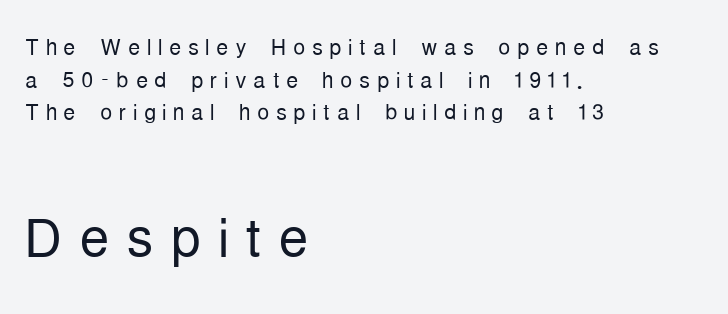
Q: Is the text bold? A: No.
Q: Is the text italic (slanted)? A: No, it is upright.
Q: Is the typeface a serif or a sans-serif typeface? A: Sans-serif.
Q: Is the text underlined? A: No.
Q: How is the paragraph aligned? A: Left-aligned.
Q: Is the spacing between letters normal or unusually wide? A: Unusually wide.
Q: Is the spacing between lines tight, normal or loose? A: Tight.
Q: Which block of text is set in a larger size, the first (top) or the second (bottom)? A: The second (bottom) one.
Q: Width (condensed, normal, or wide)? A: Condensed.
Q: Stroke contrast? A: Low.
Q: x-height? A: Medium.
Q: Monospaced? A: No.
